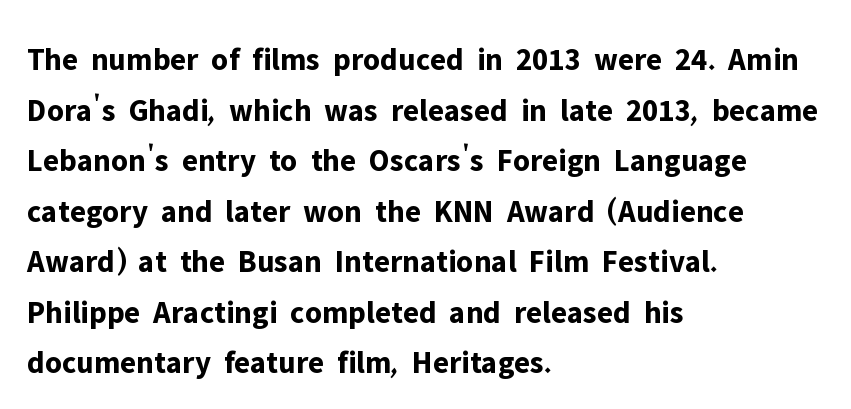
{"serif": "no", "italic": "no", "bold": "yes", "weight": "bold", "width": "normal", "stroke_contrast": "low", "x_height": "medium", "monospaced": "no", "underline": "no", "align": "left", "line_spacing": "normal", "line_spacing_ratio": 1.58, "letter_spacing": "normal", "letter_spacing_em": 0.0, "glyph_px": 32}
